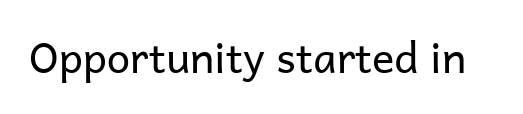
Note: no serifs on the glyphs. The zone under the glyphs is completely vacant. These lines are rendered in a variable-pitch font. The letters stand straight up with perfectly vertical stems.
